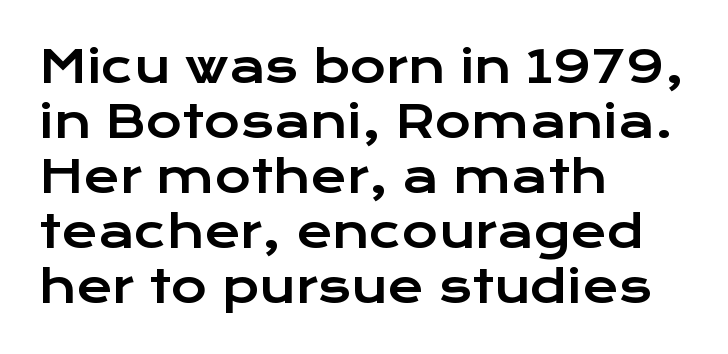
{"serif": "no", "italic": "no", "width": "wide", "stroke_contrast": "low", "x_height": "medium", "monospaced": "no", "underline": "no", "align": "left", "line_spacing": "normal", "line_spacing_ratio": 1.25, "letter_spacing": "normal", "letter_spacing_em": 0.0, "glyph_px": 44}
